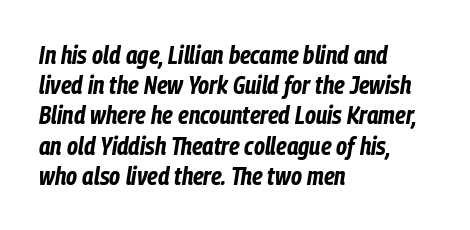
Q: Is the text bold? A: Yes.
Q: Is the text italic (slanted)? A: Yes, it leans right by about 9 degrees.
Q: Is the text underlined? A: No.
Q: How is the paragraph aligned? A: Left-aligned.
Q: Is the spacing between letters normal or unusually wide? A: Normal.
